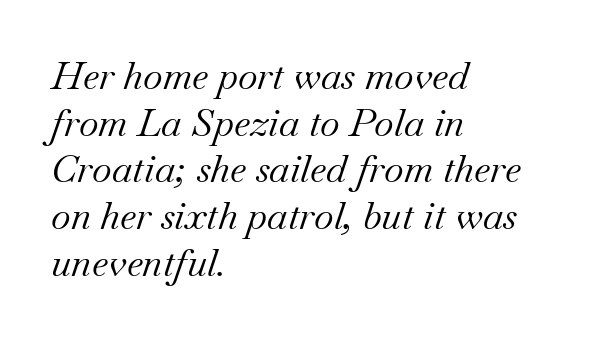
Q: Is the text bold? A: No.
Q: Is the text italic (slanted)? A: Yes, it leans right by about 18 degrees.
Q: Is the typeface a serif or a sans-serif typeface? A: Serif.
Q: Is the text underlined? A: No.
Q: How is the paragraph aligned? A: Left-aligned.
Q: Is the spacing between letters normal or unusually wide? A: Normal.
Q: Width (condensed, normal, or wide)? A: Normal.
Q: Stroke contrast? A: Medium.
Q: x-height? A: Small.
Q: Monospaced? A: No.
